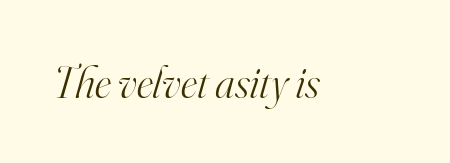
Q: Is the text bold? A: No.
Q: Is the text italic (slanted)? A: Yes, it leans right by about 16 degrees.
Q: Is the typeface a serif or a sans-serif typeface? A: Serif.
Q: Is the text underlined? A: No.
Q: Is the spacing between letters normal or unusually wide? A: Normal.
Q: Width (condensed, normal, or wide)? A: Normal.
Q: Stroke contrast? A: High.
Q: x-height? A: Small.
Q: Monospaced? A: No.
